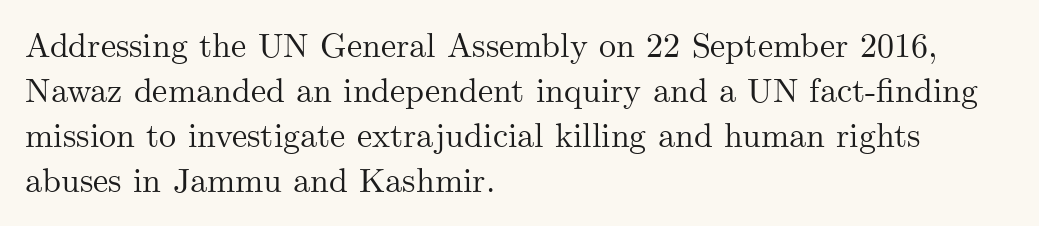
Nope, not italic — everything's standing straight. Little horizontal feet cap the strokes, marking this as serif type. A typesetter would call this leading conventional body-copy spacing. Casual observation: everything's shoved over to the left.
